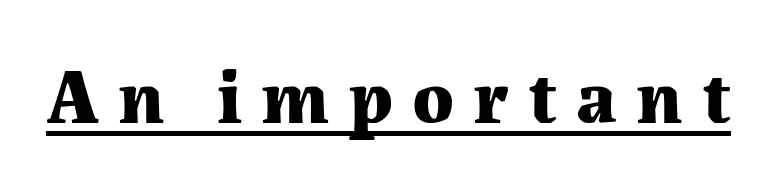
The image shows 77 px bold serif type, upright; set unusually wide letter spacing (+0.25 em), underlined; medium stroke contrast and a medium x-height.
